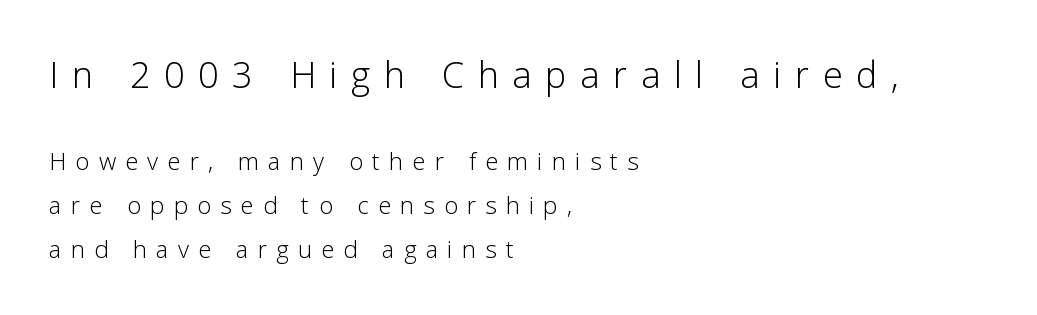
The image shows 36 px light sans-serif type, upright; set left-aligned, line spacing 1.83x, unusually wide letter spacing (+0.38 em), not underlined; the first (top) block is 1.5x larger; low stroke contrast and a medium x-height.
